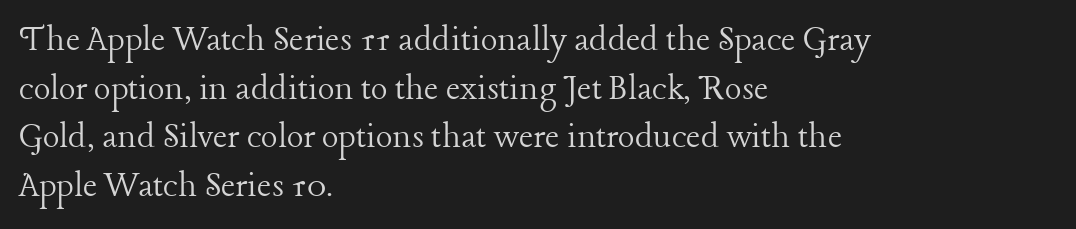
Q: Is the text bold? A: No.
Q: Is the text italic (slanted)? A: No, it is upright.
Q: Is the typeface a serif or a sans-serif typeface? A: Serif.
Q: Is the text underlined? A: No.
Q: How is the paragraph aligned? A: Left-aligned.
Q: Is the spacing between letters normal or unusually wide? A: Normal.
Q: Is the spacing between lines tight, normal or loose? A: Normal.
Q: Width (condensed, normal, or wide)? A: Normal.
Q: Stroke contrast? A: Low.
Q: x-height? A: Medium.
Q: Monospaced? A: No.
